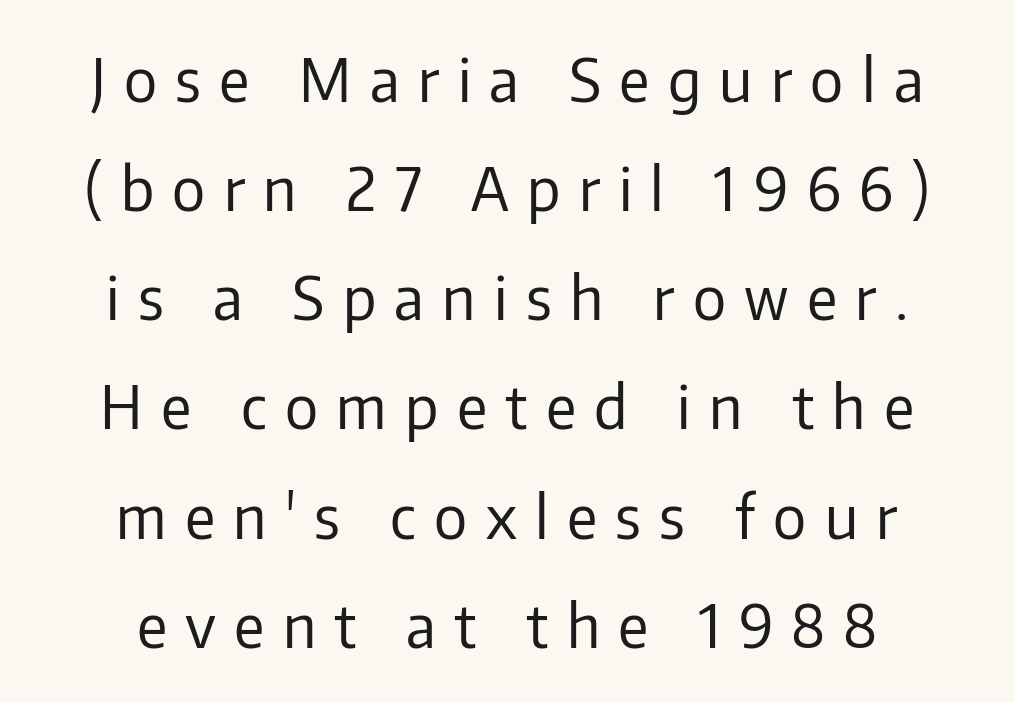
Q: Is the text bold? A: No.
Q: Is the text italic (slanted)? A: No, it is upright.
Q: Is the typeface a serif or a sans-serif typeface? A: Sans-serif.
Q: Is the text underlined? A: No.
Q: How is the paragraph aligned? A: Centered.
Q: Is the spacing between letters normal or unusually wide? A: Unusually wide.
Q: Width (condensed, normal, or wide)? A: Normal.
Q: Stroke contrast? A: Low.
Q: x-height? A: Medium.
Q: Monospaced? A: No.
